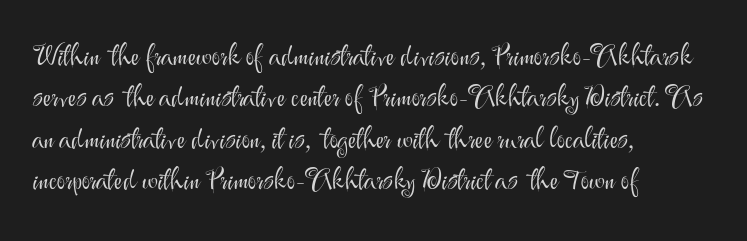
Q: Is the text bold? A: No.
Q: Is the typeface a serif or a sans-serif typeface? A: Sans-serif.
Q: Is the text underlined? A: No.
Q: How is the paragraph aligned? A: Left-aligned.
Q: Is the spacing between letters normal or unusually wide? A: Normal.
Q: Is the spacing between lines tight, normal or loose? A: Normal.
Q: Width (condensed, normal, or wide)? A: Normal.
Q: Stroke contrast? A: Medium.
Q: x-height? A: Small.
Q: Monospaced? A: No.
